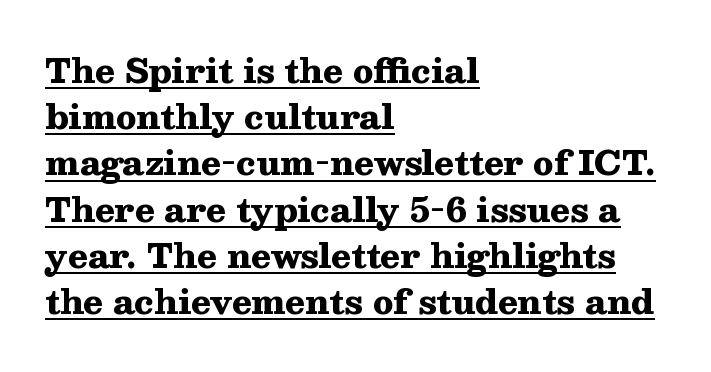
{"serif": "yes", "italic": "no", "bold": "yes", "weight": "heavy", "width": "wide", "stroke_contrast": "medium", "x_height": "medium", "monospaced": "no", "underline": "yes", "align": "left", "line_spacing": "normal", "line_spacing_ratio": 1.4, "letter_spacing": "normal", "letter_spacing_em": 0.0, "glyph_px": 33}
